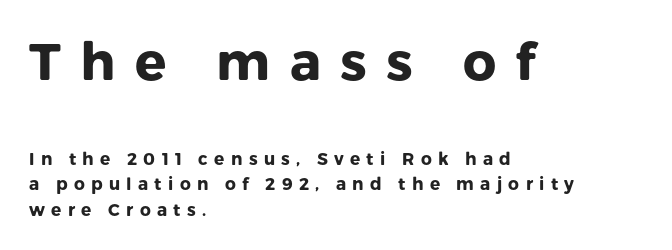
The horizontal fit of the characters is loose and conspicuously gappy. Posture: straight, roman, zero tilt. The font is running at its bold setting. Typeset ragged right — the left edge is the straight one.
